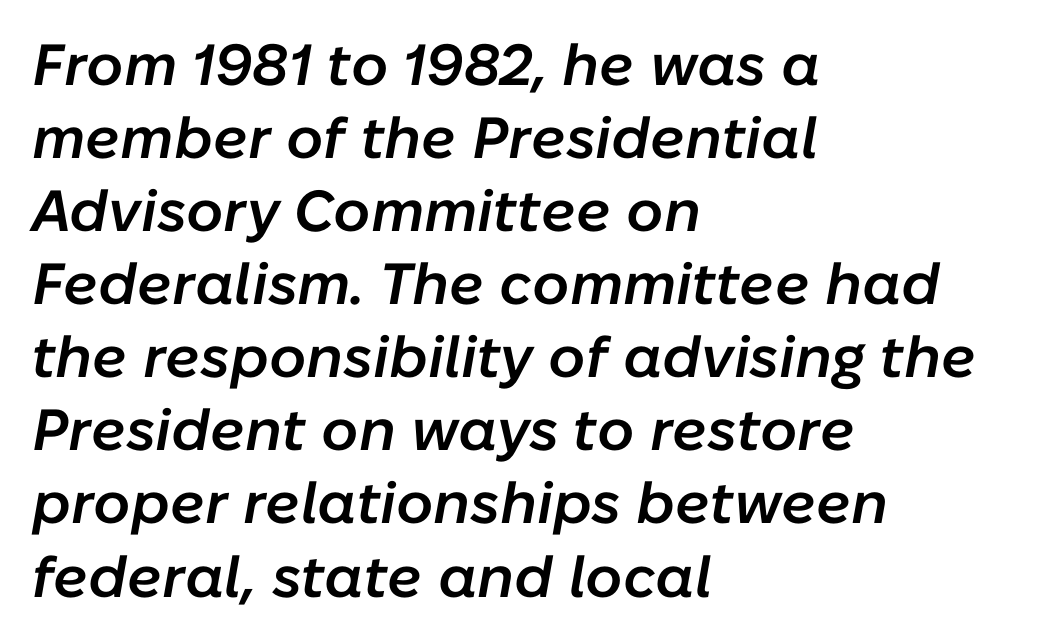
Proportional: the letters do not fall into vertical columns. Posture: slanted. You could call the tracking neutral — neither tight nor loose. Alignment: flush left.
